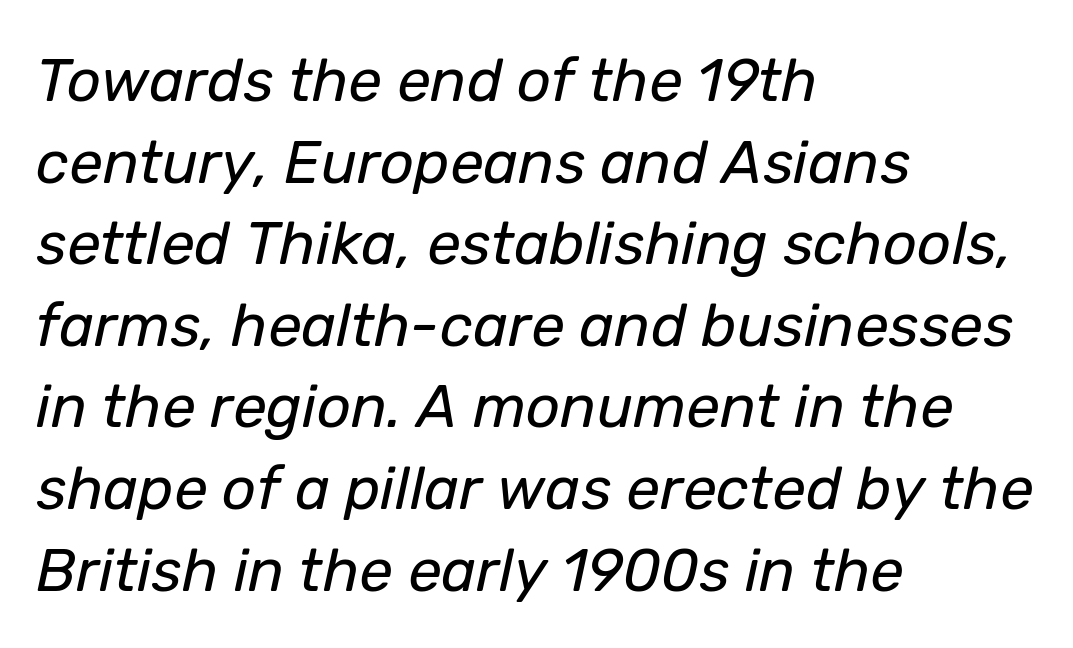
The image shows 60 px regular-weight type, italic (leaning right); set left-aligned, normal line spacing (1.36x), normal letter spacing, not underlined; low stroke contrast and a medium x-height.
